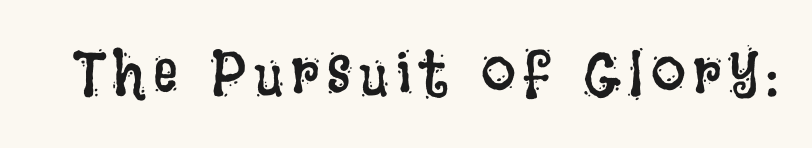
Looks like regular typesetting: each glyph gets only the width it needs. The foot of each line stays bare and open. These lines were composed using upright roman letters. Heaviness? Minimal to ordinary, like unemphasized prose.
